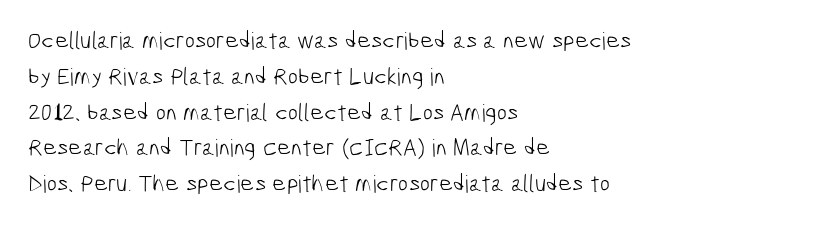
The image shows 24 px text type; set left-aligned, normal line spacing (1.49x), normal letter spacing, not underlined.
